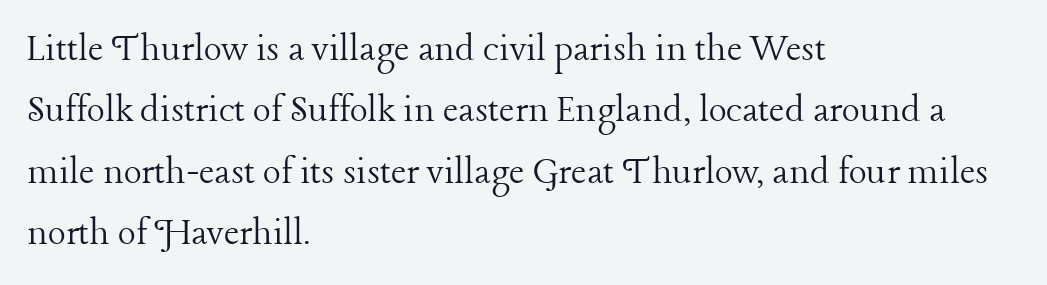
{"serif": "yes", "italic": "no", "bold": "no", "weight": "light", "width": "normal", "stroke_contrast": "low", "x_height": "medium", "monospaced": "no", "underline": "no", "align": "left", "line_spacing": "normal", "line_spacing_ratio": 1.46, "letter_spacing": "normal", "letter_spacing_em": 0.0, "glyph_px": 42}
